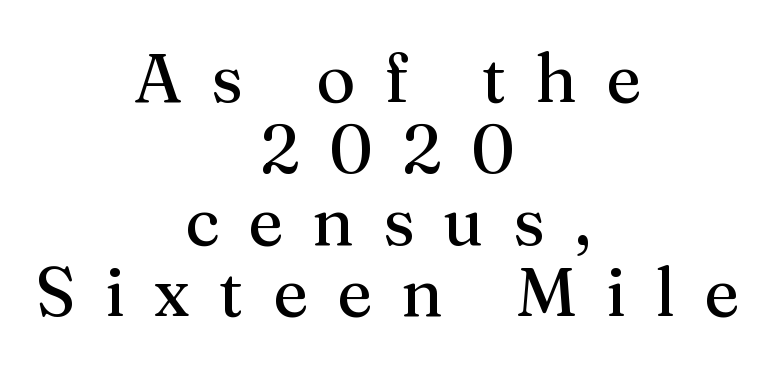
{"serif": "yes", "italic": "no", "bold": "no", "weight": "regular", "width": "normal", "stroke_contrast": "medium", "x_height": "medium", "monospaced": "no", "underline": "no", "align": "center", "line_spacing": "tight", "line_spacing_ratio": 1.05, "letter_spacing": "wide", "letter_spacing_em": 0.43, "glyph_px": 68}
